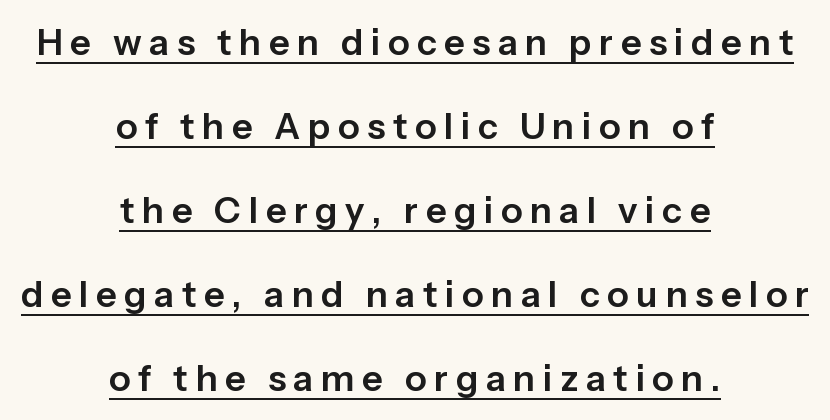
The image shows 36 px sans-serif type, upright; set centered, loose line spacing (2.33x), unusually wide letter spacing (+0.21 em), underlined; low stroke contrast and a medium x-height.
